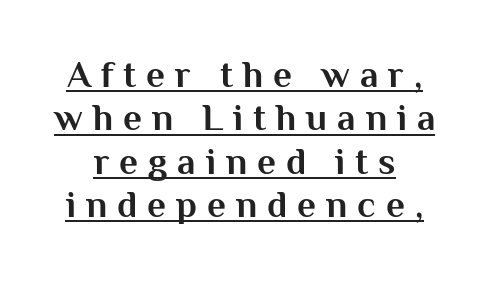
Observe the wide spacing: letters keep a clear distance from each other. Regarding serifs, this sample does without them. Like a heading marked for emphasis, these lines bear an underscore. The letters advance in unequal steps, a hallmark of proportional type.
